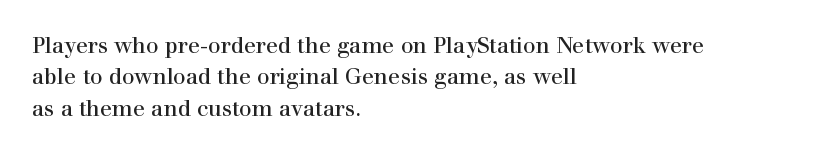
The line-height multiplier appears to be the usual default. The ragged edge is on the right, which tells us the setting is flush left. A typesetter would mark this as roman, not italic. This sample uses plain, unmodified letter spacing. No letter is thick-stroked: the sample isn't bold.
